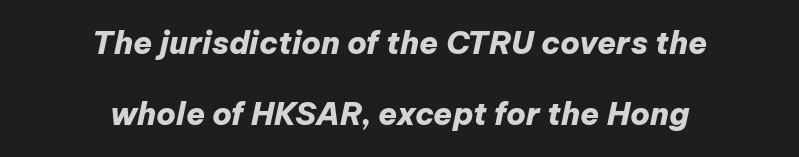
The image shows 31 px heavy type, italic (leaning right); set centered, loose line spacing (2.29x), normal letter spacing, not underlined; low stroke contrast and a medium x-height.
